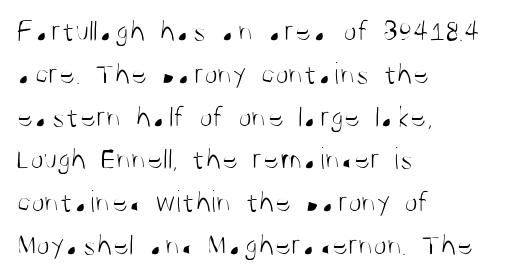
{"serif": "no", "italic": "no", "bold": "no", "weight": "light", "width": "condensed", "stroke_contrast": "medium", "x_height": "large", "monospaced": "no", "underline": "no", "align": "left", "line_spacing": "normal", "line_spacing_ratio": 1.38, "letter_spacing": "normal", "letter_spacing_em": 0.0, "glyph_px": 31}
